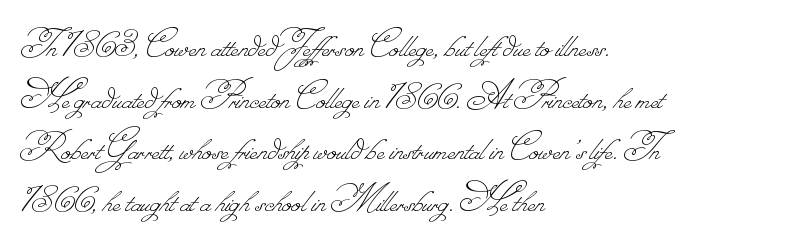
Q: Is the text bold? A: No.
Q: Is the text underlined? A: No.
Q: How is the paragraph aligned? A: Left-aligned.
Q: Is the spacing between letters normal or unusually wide? A: Normal.
Q: Is the spacing between lines tight, normal or loose? A: Normal.
Q: Width (condensed, normal, or wide)? A: Normal.
Q: Stroke contrast? A: Low.
Q: Monospaced? A: No.
